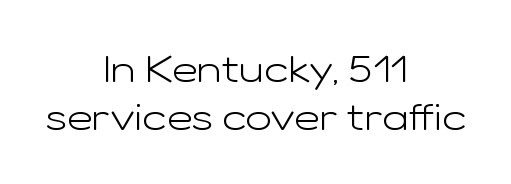
{"serif": "no", "italic": "no", "bold": "no", "weight": "light", "width": "wide", "stroke_contrast": "low", "x_height": "medium", "monospaced": "no", "underline": "no", "align": "center", "line_spacing_ratio": 1.23, "letter_spacing": "normal", "letter_spacing_em": 0.0, "glyph_px": 39}
